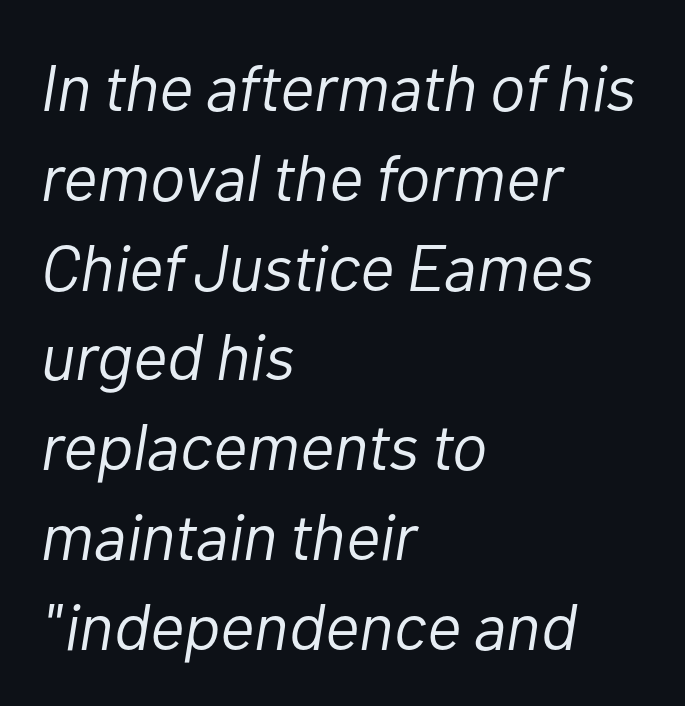
An italicized treatment has been applied to the whole sample. Regular leading. The area under the type is left untouched. A quiet, ordinary-to-light weight characterises the typeface.
